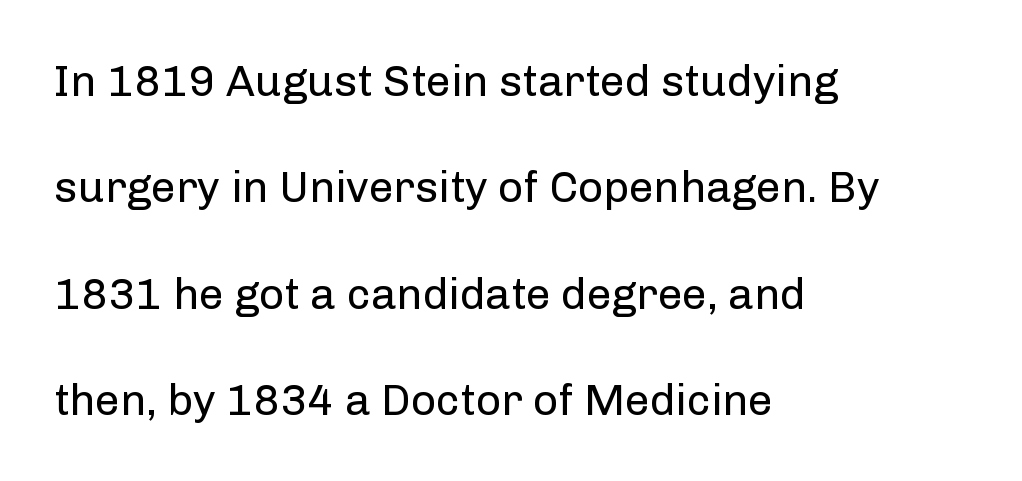
The image shows 44 px regular-weight sans-serif type, upright; set left-aligned, loose line spacing (2.42x), normal letter spacing, not underlined; low stroke contrast and a medium x-height.
